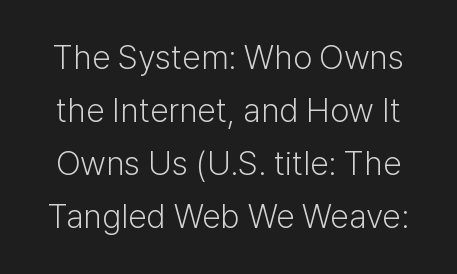
Q: Is the text bold? A: No.
Q: Is the text italic (slanted)? A: No, it is upright.
Q: Is the typeface a serif or a sans-serif typeface? A: Sans-serif.
Q: Is the text underlined? A: No.
Q: Is the spacing between letters normal or unusually wide? A: Normal.
Q: Is the spacing between lines tight, normal or loose? A: Normal.
Q: Width (condensed, normal, or wide)? A: Normal.
Q: Stroke contrast? A: Low.
Q: x-height? A: Medium.
Q: Monospaced? A: No.
